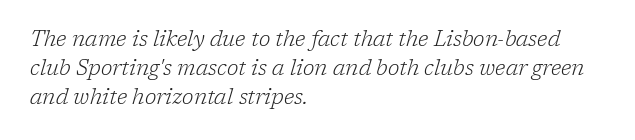
{"italic": "yes", "lean": "right", "slant_degrees": 17, "bold": "no", "underline": "no", "align": "left", "line_spacing": "normal", "line_spacing_ratio": 1.38, "letter_spacing": "normal", "letter_spacing_em": 0.0, "glyph_px": 21}
